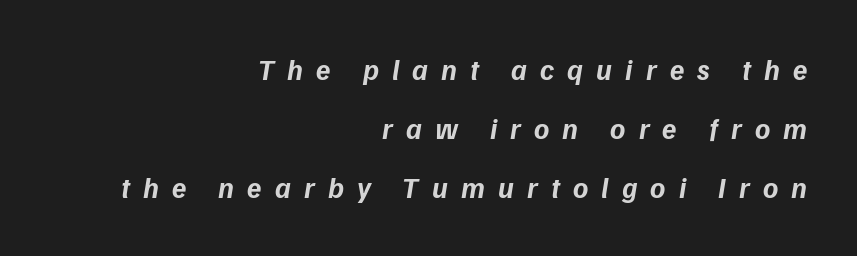
Q: Is the text bold? A: Yes.
Q: Is the text italic (slanted)? A: Yes, it leans right by about 9 degrees.
Q: Is the text underlined? A: No.
Q: How is the paragraph aligned? A: Right-aligned.
Q: Is the spacing between letters normal or unusually wide? A: Unusually wide.
Q: Is the spacing between lines tight, normal or loose? A: Loose.
Q: Width (condensed, normal, or wide)? A: Normal.
Q: Stroke contrast? A: Low.
Q: x-height? A: Medium.
Q: Monospaced? A: No.
